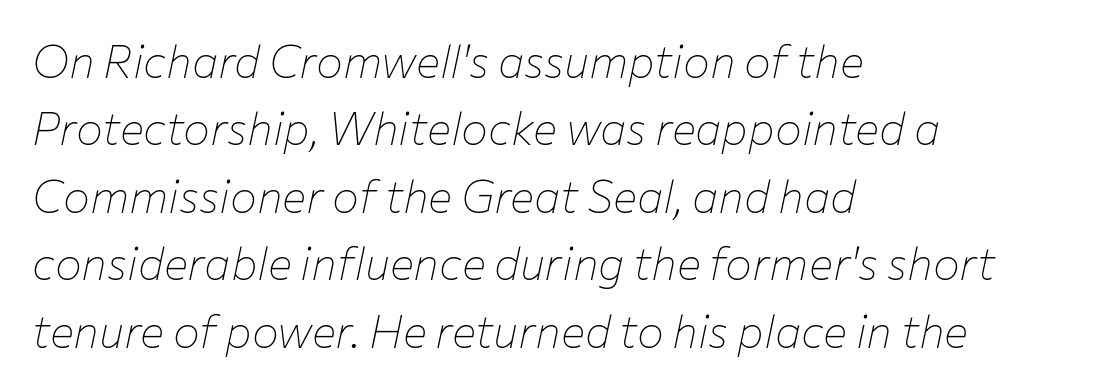
Q: Is the text bold? A: No.
Q: Is the text italic (slanted)? A: Yes, it leans right by about 12 degrees.
Q: Is the text underlined? A: No.
Q: How is the paragraph aligned? A: Left-aligned.
Q: Is the spacing between letters normal or unusually wide? A: Normal.
Q: Is the spacing between lines tight, normal or loose? A: Normal.
Q: Width (condensed, normal, or wide)? A: Normal.
Q: Stroke contrast? A: Low.
Q: x-height? A: Medium.
Q: Monospaced? A: No.
